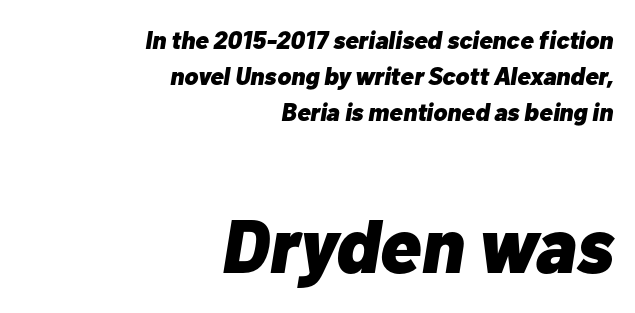
Q: Is the text bold? A: Yes.
Q: Is the text italic (slanted)? A: Yes, it leans right by about 10 degrees.
Q: Is the text underlined? A: No.
Q: How is the paragraph aligned? A: Right-aligned.
Q: Is the spacing between letters normal or unusually wide? A: Normal.
Q: Is the spacing between lines tight, normal or loose? A: Normal.
Q: Which block of text is set in a larger size, the first (top) or the second (bottom)? A: The second (bottom) one.
Q: Width (condensed, normal, or wide)? A: Normal.
Q: Stroke contrast? A: Low.
Q: x-height? A: Medium.
Q: Monospaced? A: No.
